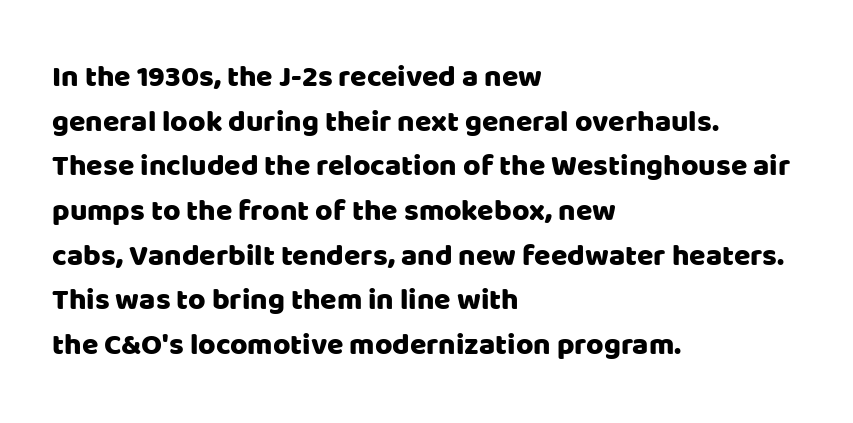
{"serif": "no", "italic": "no", "width": "normal", "stroke_contrast": "low", "x_height": "large", "monospaced": "no", "underline": "no", "align": "left", "line_spacing": "normal", "line_spacing_ratio": 1.49, "letter_spacing": "normal", "letter_spacing_em": 0.0, "glyph_px": 30}
